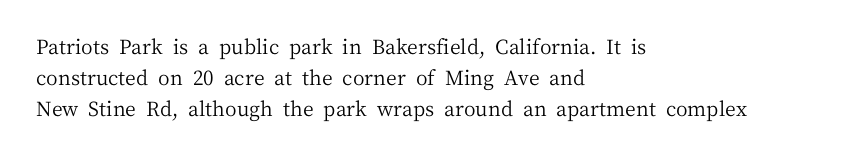
{"italic": "no", "bold": "no", "underline": "no", "align": "left", "line_spacing": "normal", "line_spacing_ratio": 1.56, "letter_spacing": "normal", "letter_spacing_em": 0.0, "glyph_px": 20}
